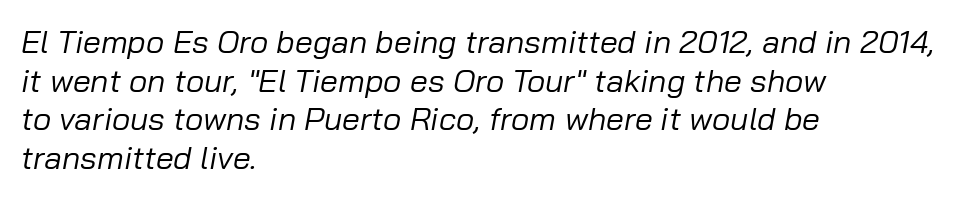
The image shows 32 px regular-weight type, italic (leaning right); set left-aligned, line spacing 1.21x, normal letter spacing, not underlined; low stroke contrast and a medium x-height.
